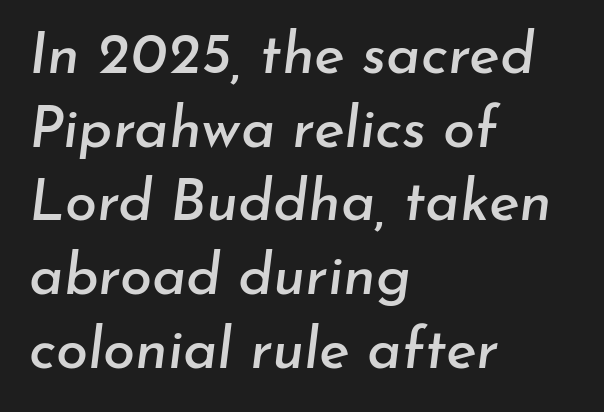
Q: Is the text italic (slanted)? A: Yes, it leans right by about 7 degrees.
Q: Is the text underlined? A: No.
Q: How is the paragraph aligned? A: Left-aligned.
Q: Is the spacing between letters normal or unusually wide? A: Normal.
Q: Is the spacing between lines tight, normal or loose? A: Normal.
Q: Width (condensed, normal, or wide)? A: Normal.
Q: Stroke contrast? A: Low.
Q: x-height? A: Small.
Q: Monospaced? A: No.
